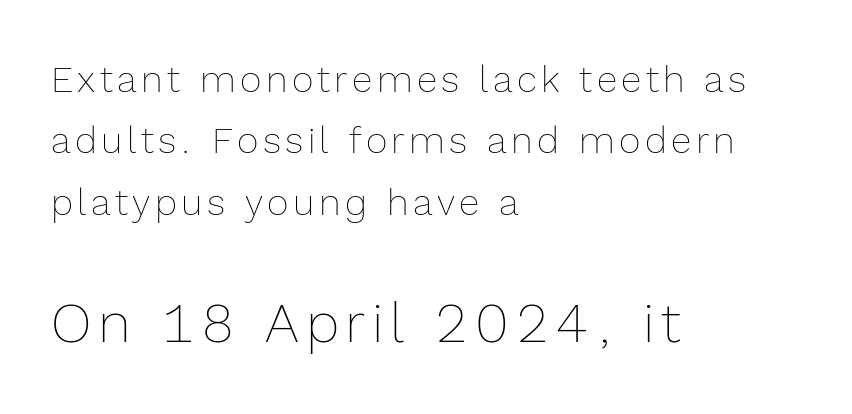
Q: Is the text bold? A: No.
Q: Is the text italic (slanted)? A: No, it is upright.
Q: Is the text underlined? A: No.
Q: How is the paragraph aligned? A: Left-aligned.
Q: Is the spacing between lines tight, normal or loose? A: Normal.
Q: Which block of text is set in a larger size, the first (top) or the second (bottom)? A: The second (bottom) one.
Q: Width (condensed, normal, or wide)? A: Normal.
Q: x-height? A: Medium.
Q: Monospaced? A: No.
